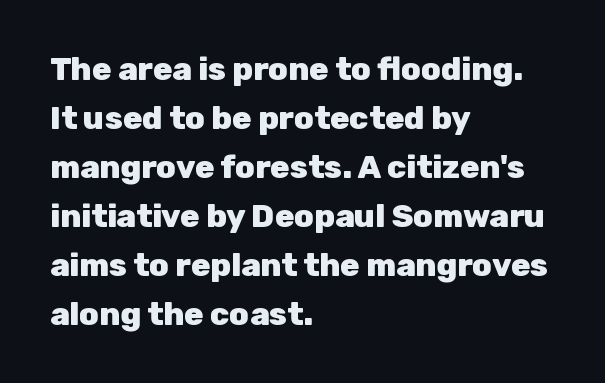
I'd call this a sans setting — the letters go barefoot. A typesetter would call this zero additional tracking. These lines are rendered in a variable-pitch font. These lines stack with their left ends in a neat column.
